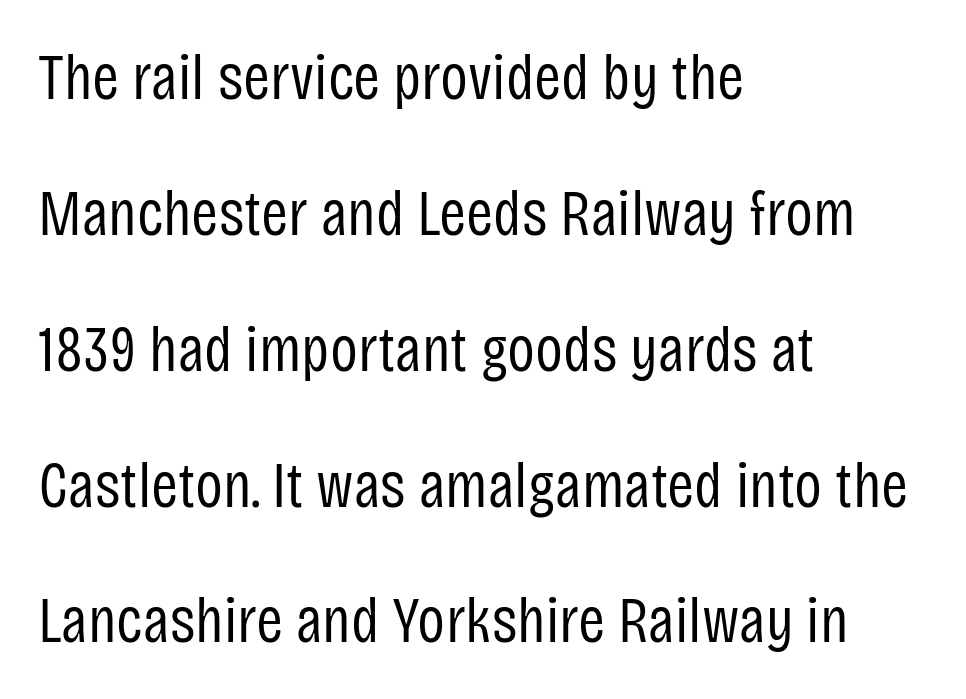
Q: Is the text bold? A: No.
Q: Is the text italic (slanted)? A: No, it is upright.
Q: Is the typeface a serif or a sans-serif typeface? A: Sans-serif.
Q: Is the text underlined? A: No.
Q: How is the paragraph aligned? A: Left-aligned.
Q: Is the spacing between letters normal or unusually wide? A: Normal.
Q: Is the spacing between lines tight, normal or loose? A: Loose.
Q: Width (condensed, normal, or wide)? A: Condensed.
Q: Stroke contrast? A: Low.
Q: x-height? A: Large.
Q: Monospaced? A: No.
